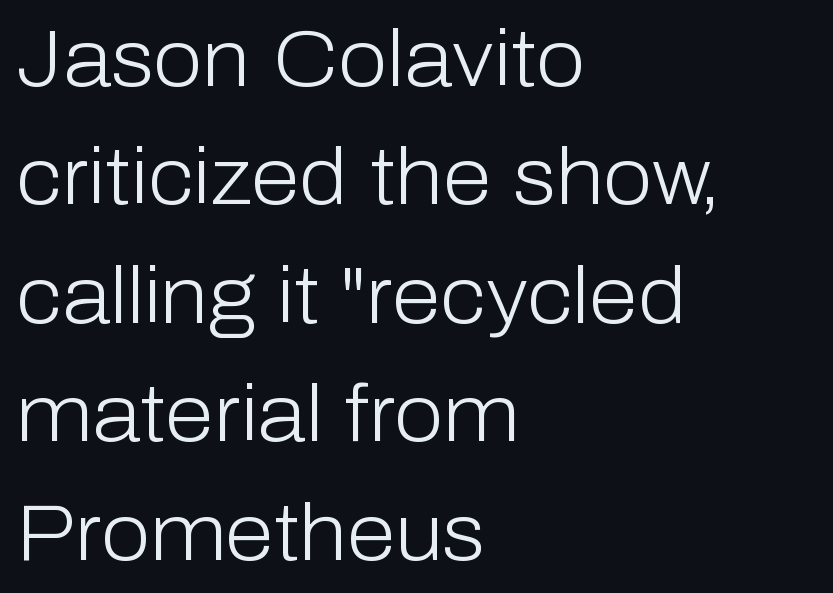
The image shows 79 px light sans-serif type, upright; set left-aligned, normal line spacing (1.5x), normal letter spacing, not underlined; low stroke contrast and a medium x-height.
